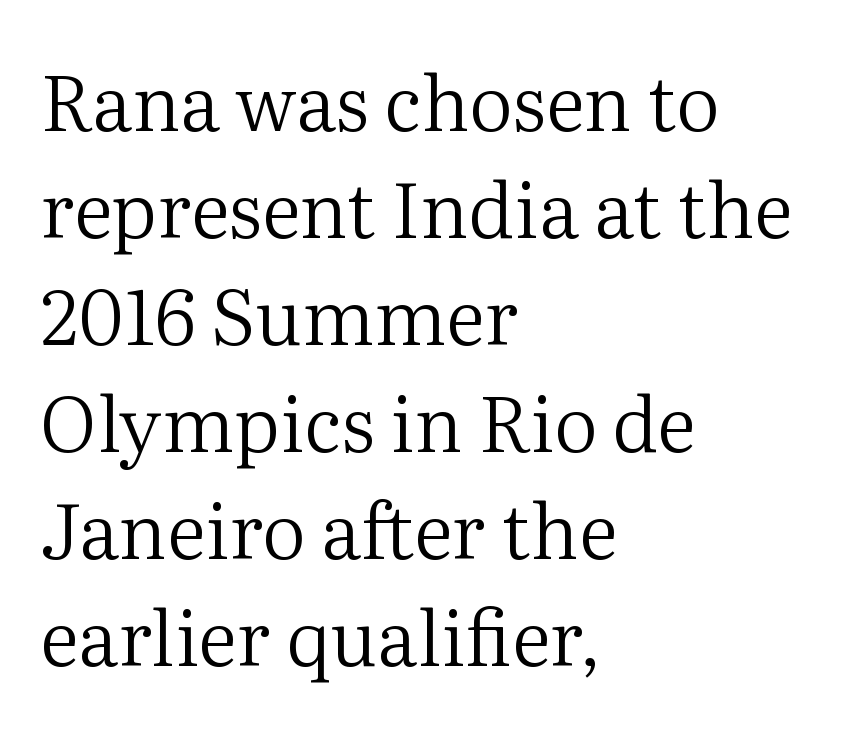
{"serif": "yes", "italic": "no", "bold": "no", "weight": "regular", "width": "normal", "stroke_contrast": "medium", "x_height": "medium", "monospaced": "no", "underline": "no", "align": "left", "line_spacing": "normal", "line_spacing_ratio": 1.39, "letter_spacing": "normal", "letter_spacing_em": 0.0, "glyph_px": 77}
